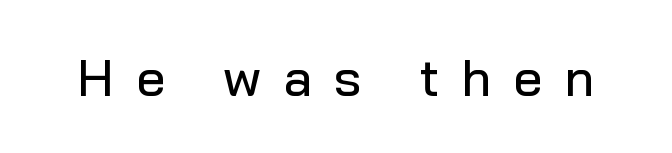
Q: Is the text italic (slanted)? A: No, it is upright.
Q: Is the typeface a serif or a sans-serif typeface? A: Sans-serif.
Q: Is the text underlined? A: No.
Q: Is the spacing between letters normal or unusually wide? A: Unusually wide.
Q: Width (condensed, normal, or wide)? A: Normal.
Q: Stroke contrast? A: Low.
Q: x-height? A: Medium.
Q: Monospaced? A: No.
